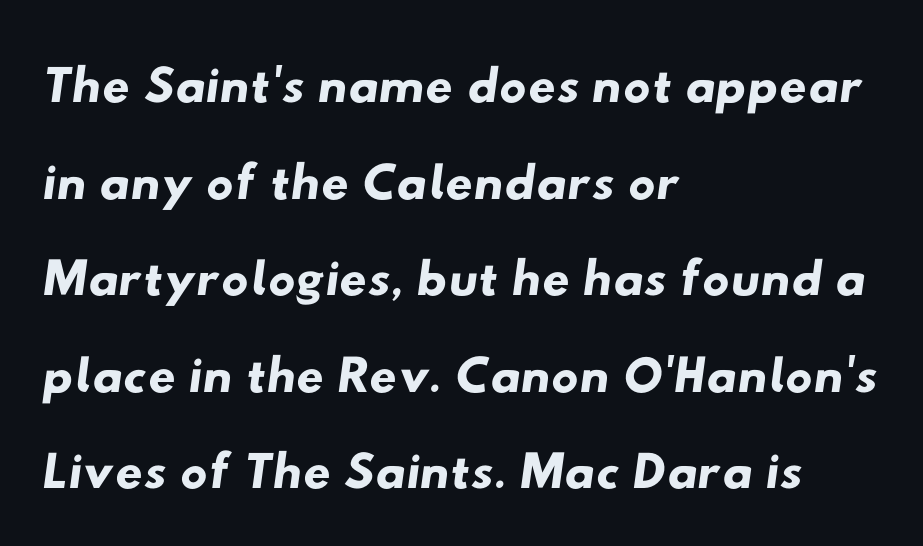
Letter spacing: default. The paragraph shown leans on its left margin. The passage shown is typeset with a sans-serif family. Bare-footed words on every line. Here the designer chose a conventional face with non-uniform glyph widths. Notice how descenders clear the ascenders below comfortably — that's standard leading.
